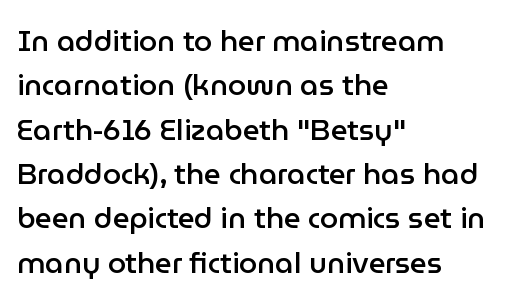
The image shows 29 px semibold sans-serif type, upright; set left-aligned, normal line spacing (1.53x), normal letter spacing, not underlined; low stroke contrast and a medium x-height.
